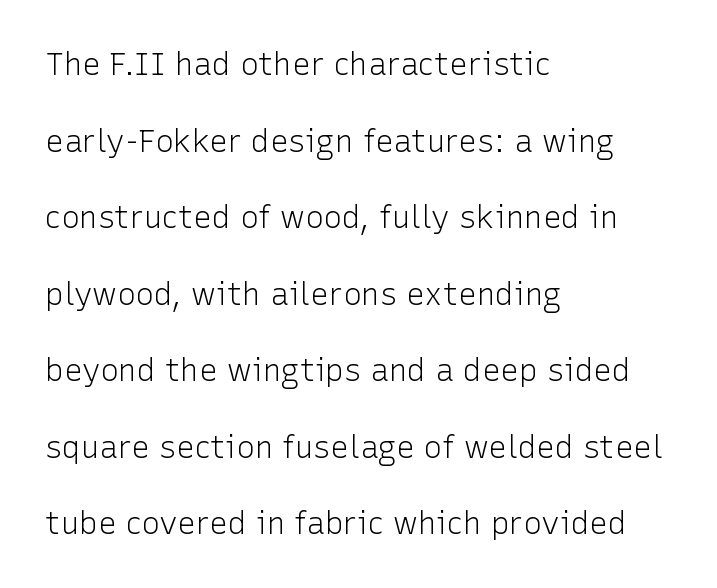
The image shows 31 px light sans-serif type, upright; set left-aligned, loose line spacing (2.47x), normal letter spacing, not underlined; low stroke contrast and a medium x-height.
